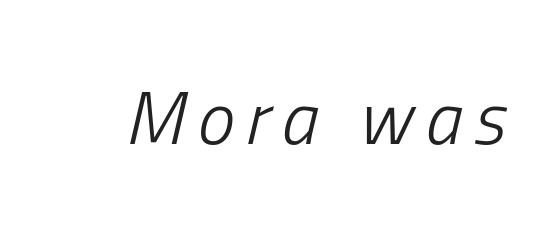
Q: Is the text bold? A: No.
Q: Is the text italic (slanted)? A: Yes, it leans right by about 13 degrees.
Q: Is the text underlined? A: No.
Q: Width (condensed, normal, or wide)? A: Condensed.
Q: Stroke contrast? A: Low.
Q: x-height? A: Medium.
Q: Monospaced? A: No.
